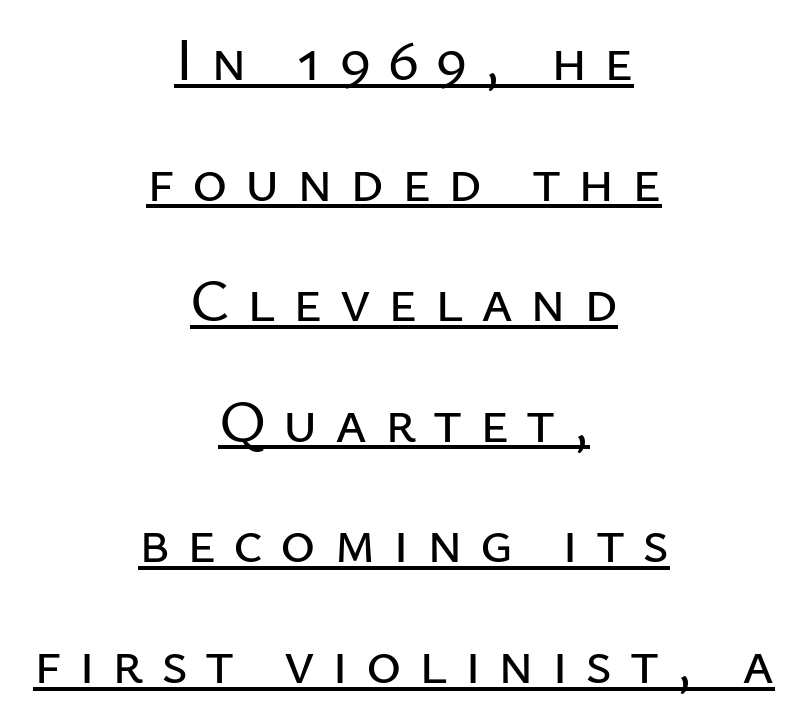
{"serif": "no", "italic": "no", "width": "normal", "stroke_contrast": "low", "x_height": "medium", "monospaced": "no", "underline": "yes", "align": "center", "line_spacing": "loose", "line_spacing_ratio": 2.01, "letter_spacing": "wide", "letter_spacing_em": 0.29, "glyph_px": 60}
